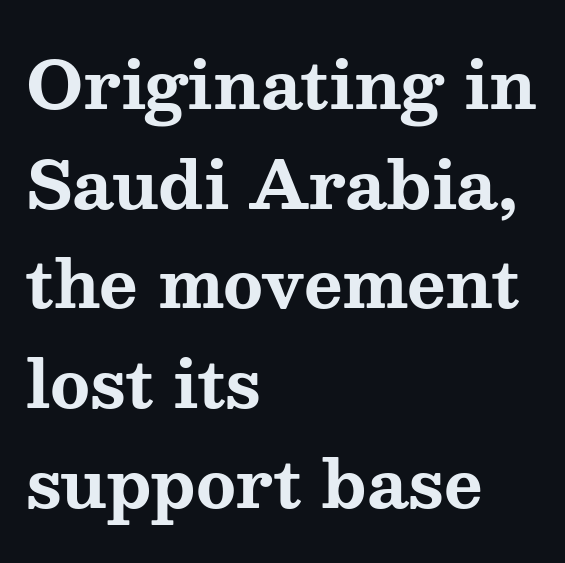
Q: Is the text bold? A: Yes.
Q: Is the text italic (slanted)? A: No, it is upright.
Q: Is the typeface a serif or a sans-serif typeface? A: Serif.
Q: Is the text underlined? A: No.
Q: How is the paragraph aligned? A: Left-aligned.
Q: Is the spacing between letters normal or unusually wide? A: Normal.
Q: Is the spacing between lines tight, normal or loose? A: Normal.
Q: Width (condensed, normal, or wide)? A: Wide.
Q: Stroke contrast? A: Medium.
Q: x-height? A: Medium.
Q: Monospaced? A: No.
